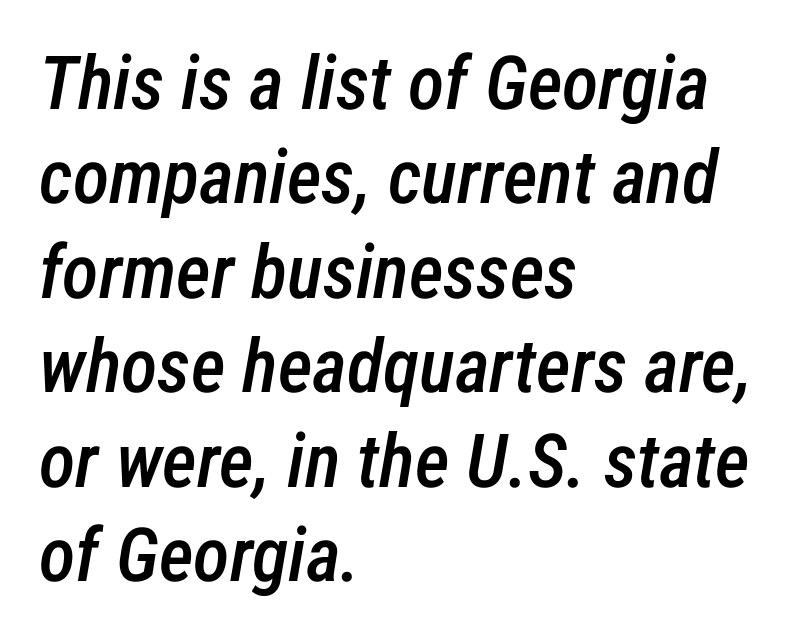
Has an underline been added? It has not. Reading down the column, the eye jumps a familiar distance to each next line. Think of a printed novel: that variable character pitch is what you see here. Look at the stroke-to-counter ratio: somewhat heavy, a semibold.
